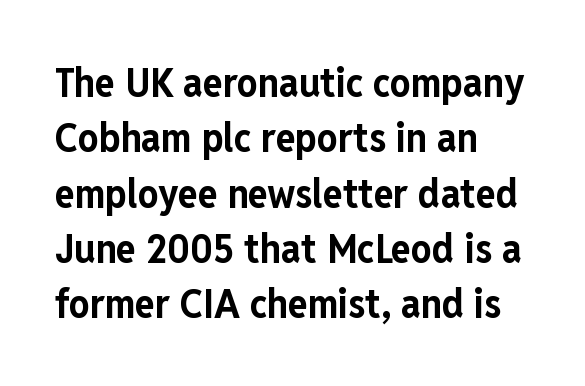
{"serif": "no", "italic": "no", "bold": "yes", "weight": "bold", "width": "condensed", "stroke_contrast": "low", "x_height": "medium", "monospaced": "no", "underline": "no", "align": "left", "line_spacing": "normal", "line_spacing_ratio": 1.35, "letter_spacing": "normal", "letter_spacing_em": 0.0, "glyph_px": 41}
